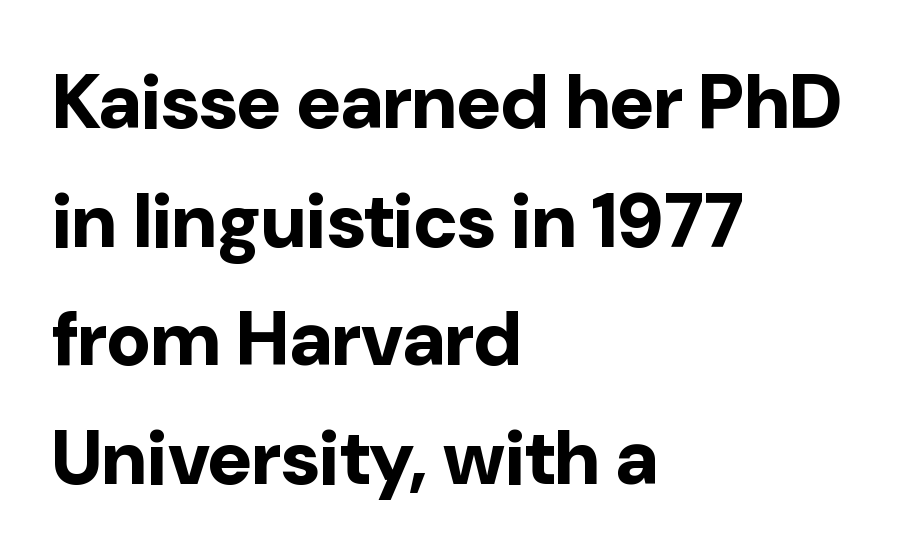
Q: Is the text bold? A: Yes.
Q: Is the text italic (slanted)? A: No, it is upright.
Q: Is the typeface a serif or a sans-serif typeface? A: Sans-serif.
Q: Is the text underlined? A: No.
Q: How is the paragraph aligned? A: Left-aligned.
Q: Is the spacing between letters normal or unusually wide? A: Normal.
Q: Is the spacing between lines tight, normal or loose? A: Normal.
Q: Width (condensed, normal, or wide)? A: Normal.
Q: Stroke contrast? A: Low.
Q: x-height? A: Medium.
Q: Monospaced? A: No.
